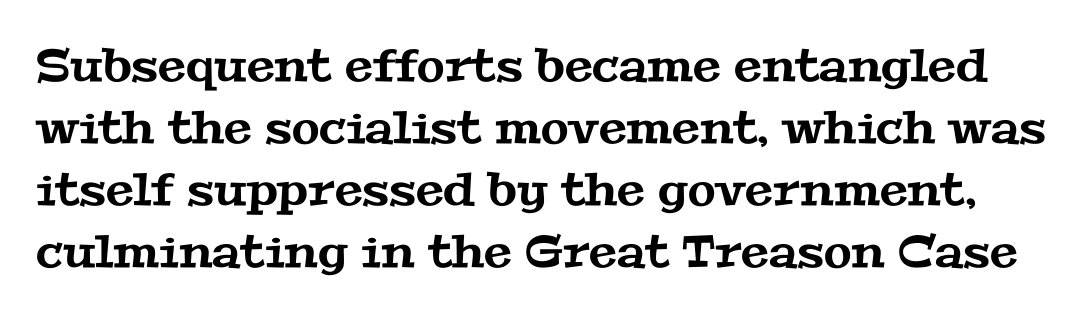
{"serif": "yes", "width": "wide", "stroke_contrast": "medium", "x_height": "medium", "monospaced": "no", "underline": "no", "line_spacing": "normal", "line_spacing_ratio": 1.38, "letter_spacing": "normal", "letter_spacing_em": 0.0, "glyph_px": 45}
